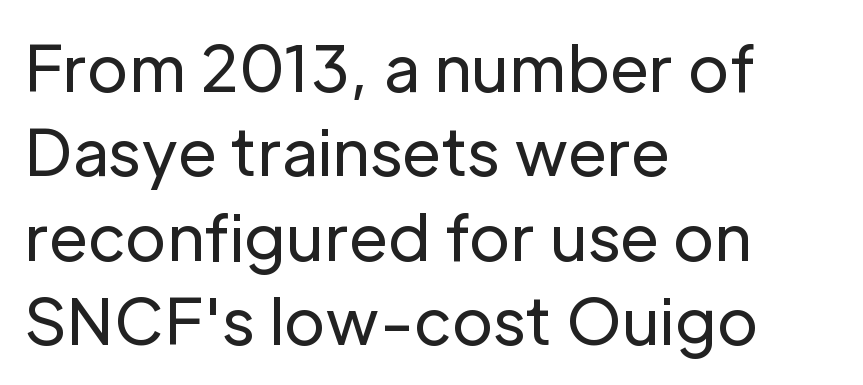
Is the block centered? No — it sits flush against the left margin. Does the leading feel generous? No, just average. The typeface has the unassuming heft of standard copy or less. The gap between lines stays unmarked.
